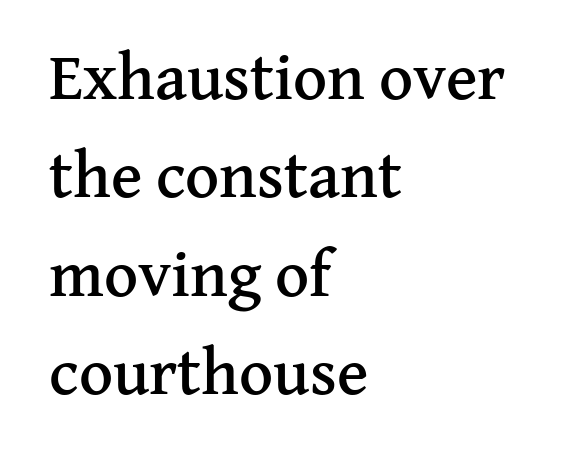
{"serif": "yes", "italic": "no", "width": "normal", "stroke_contrast": "medium", "x_height": "medium", "monospaced": "no", "underline": "no", "align": "left", "line_spacing": "normal", "line_spacing_ratio": 1.49, "letter_spacing": "normal", "letter_spacing_em": 0.0, "glyph_px": 66}
